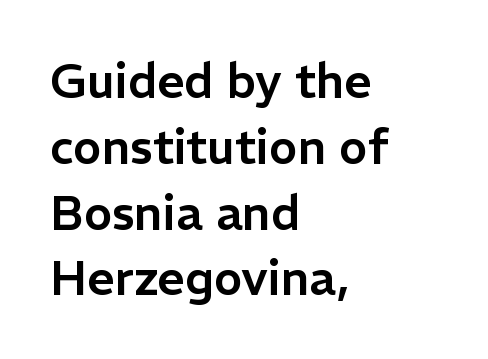
Q: Is the text italic (slanted)? A: No, it is upright.
Q: Is the typeface a serif or a sans-serif typeface? A: Sans-serif.
Q: Is the text underlined? A: No.
Q: How is the paragraph aligned? A: Left-aligned.
Q: Is the spacing between letters normal or unusually wide? A: Normal.
Q: Is the spacing between lines tight, normal or loose? A: Normal.
Q: Width (condensed, normal, or wide)? A: Normal.
Q: Stroke contrast? A: Low.
Q: x-height? A: Medium.
Q: Monospaced? A: No.
